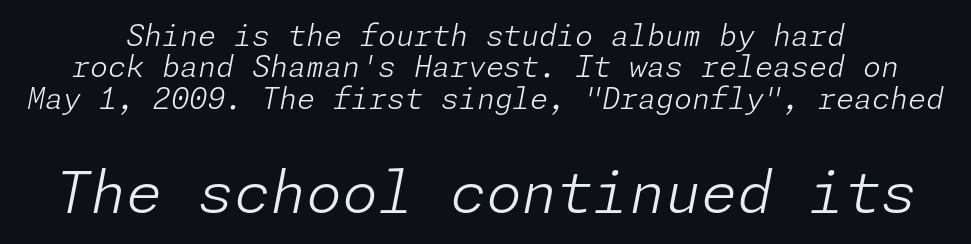
Q: Is the text bold? A: No.
Q: Is the text italic (slanted)? A: Yes, it leans right by about 11 degrees.
Q: Is the text underlined? A: No.
Q: Is the spacing between letters normal or unusually wide? A: Normal.
Q: Is the spacing between lines tight, normal or loose? A: Tight.
Q: Which block of text is set in a larger size, the first (top) or the second (bottom)? A: The second (bottom) one.
Q: Width (condensed, normal, or wide)? A: Normal.
Q: Stroke contrast? A: Low.
Q: x-height? A: Medium.
